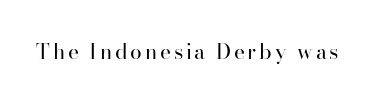
Nope, not italic — everything's standing straight. Weight: regular or lighter. This rendering features lettering with no underline.
